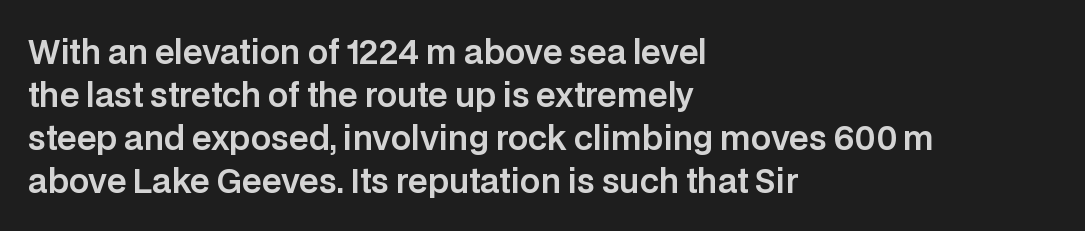
Q: Is the text italic (slanted)? A: No, it is upright.
Q: Is the typeface a serif or a sans-serif typeface? A: Sans-serif.
Q: Is the text underlined? A: No.
Q: How is the paragraph aligned? A: Left-aligned.
Q: Is the spacing between letters normal or unusually wide? A: Normal.
Q: Is the spacing between lines tight, normal or loose? A: Normal.
Q: Width (condensed, normal, or wide)? A: Normal.
Q: Stroke contrast? A: Low.
Q: x-height? A: Large.
Q: Monospaced? A: No.
